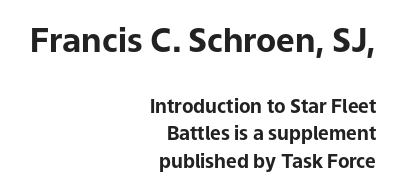
The image shows 33 px bold sans-serif type, upright; set right-aligned, normal line spacing (1.44x), normal letter spacing, not underlined; the first (top) block is 1.74x larger; low stroke contrast and a medium x-height.
